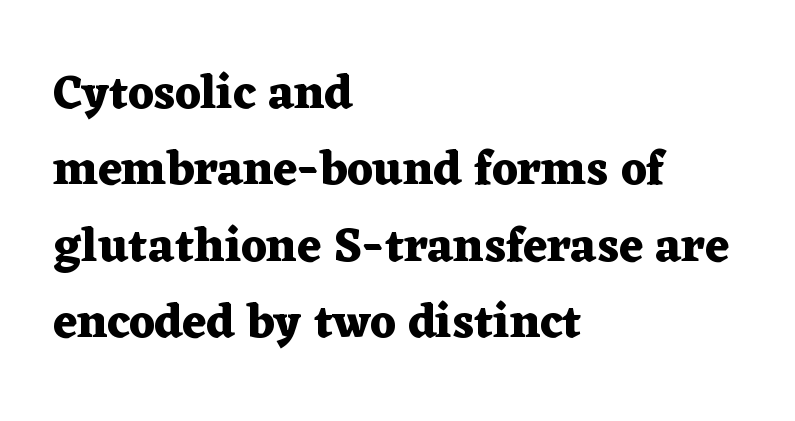
The image shows 48 px heavy, wide serif type, upright; set left-aligned, normal line spacing (1.59x), normal letter spacing, not underlined; medium stroke contrast and a medium x-height.
